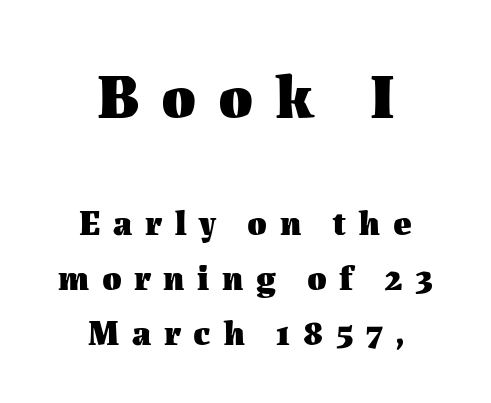
Q: Is the text bold? A: Yes.
Q: Is the text italic (slanted)? A: No, it is upright.
Q: Is the text underlined? A: No.
Q: How is the paragraph aligned? A: Centered.
Q: Is the spacing between letters normal or unusually wide? A: Unusually wide.
Q: Is the spacing between lines tight, normal or loose? A: Normal.
Q: Which block of text is set in a larger size, the first (top) or the second (bottom)? A: The first (top) one.
Q: Width (condensed, normal, or wide)? A: Normal.
Q: Stroke contrast? A: Medium.
Q: x-height? A: Medium.
Q: Monospaced? A: No.
